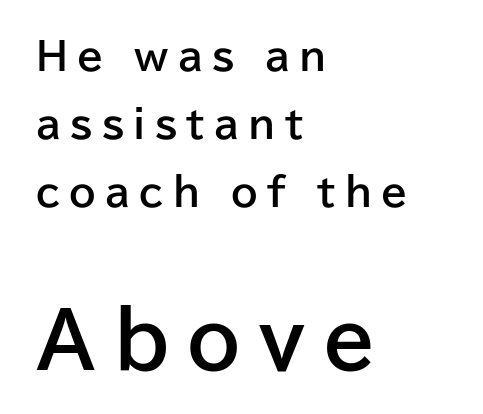
{"serif": "no", "italic": "no", "bold": "yes", "weight": "bold", "width": "normal", "stroke_contrast": "low", "x_height": "medium", "monospaced": "no", "underline": "no", "align": "left", "line_spacing_ratio": 1.79, "letter_spacing": "wide", "letter_spacing_em": 0.24, "larger_block": "second", "size_ratio": 2.0, "glyph_px": 76}
